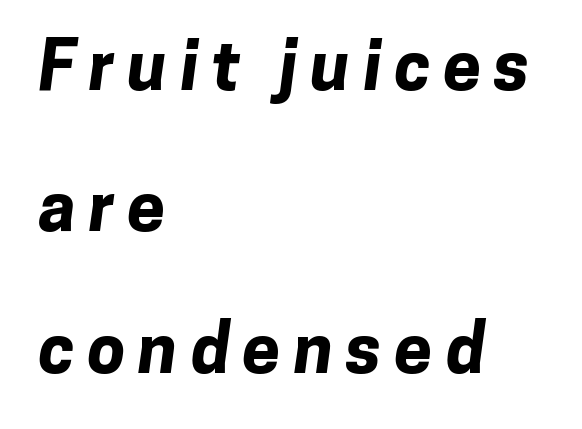
Q: Is the text bold? A: Yes.
Q: Is the typeface a serif or a sans-serif typeface? A: Sans-serif.
Q: Is the text underlined? A: No.
Q: How is the paragraph aligned? A: Left-aligned.
Q: Is the spacing between lines tight, normal or loose? A: Loose.
Q: Width (condensed, normal, or wide)? A: Normal.
Q: Stroke contrast? A: Low.
Q: x-height? A: Medium.
Q: Monospaced? A: No.
